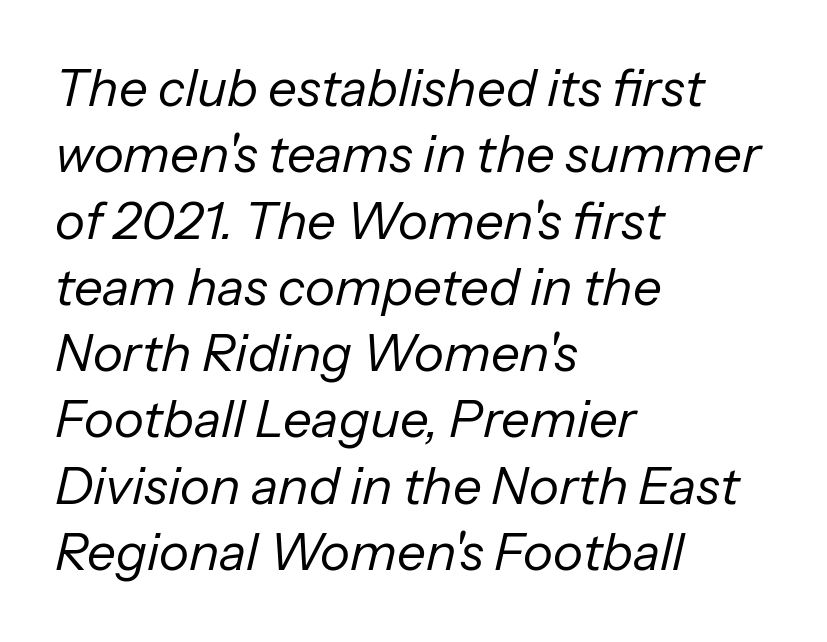
Q: Is the text bold? A: No.
Q: Is the text italic (slanted)? A: Yes, it leans right by about 13 degrees.
Q: Is the text underlined? A: No.
Q: How is the paragraph aligned? A: Left-aligned.
Q: Is the spacing between letters normal or unusually wide? A: Normal.
Q: Is the spacing between lines tight, normal or loose? A: Normal.
Q: Width (condensed, normal, or wide)? A: Normal.
Q: Stroke contrast? A: Low.
Q: x-height? A: Medium.
Q: Monospaced? A: No.
